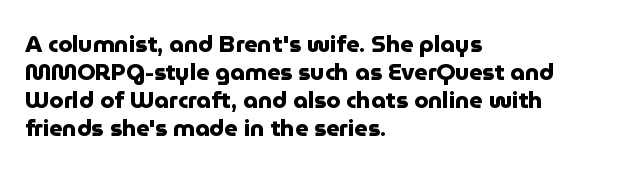
{"italic": "no", "bold": "yes", "underline": "no", "align": "left", "line_spacing_ratio": 1.22, "letter_spacing": "normal", "letter_spacing_em": 0.0, "glyph_px": 23}
